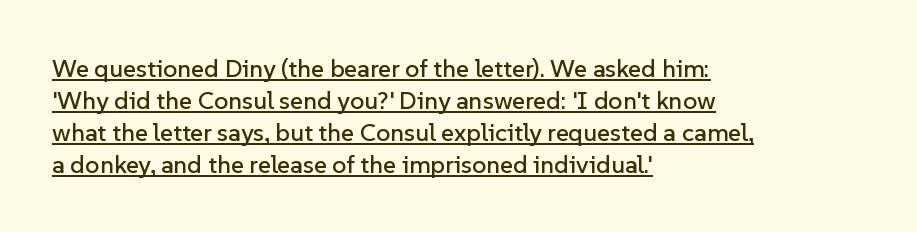
Quick note: not italic, upright. This is underlined copy, the kind a proofreader might mark for attention. A student would call this left alignment; a typographer would say flush left, rag right. There is no visible air inserted between adjacent glyphs. Compared with typical paragraphs, the rows here are spaced about the same.
